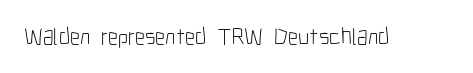
{"italic": "no", "bold": "no", "underline": "no", "letter_spacing": "normal", "letter_spacing_em": 0.0, "glyph_px": 24}
